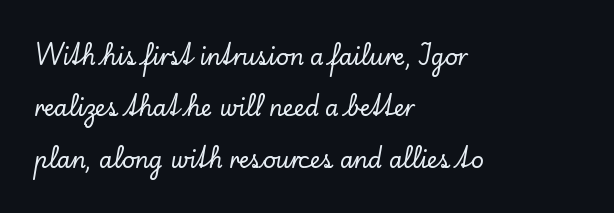
Each word holds together tightly as a unit, with standard inter-letter gaps. Leading is clearly above the norm, producing a sparse column. Reading down the block, your eye returns to a fixed left position each line. Just letters on the line, the space beneath them empty.
